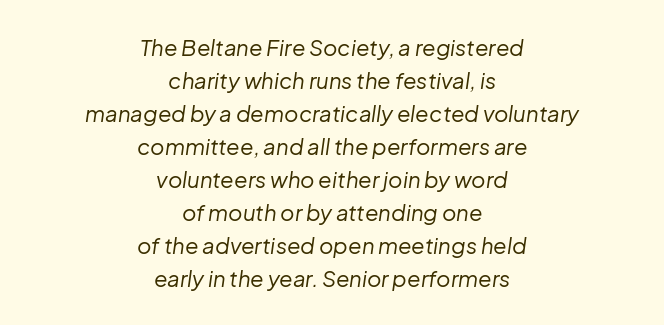
The image shows 22 px text type, italic (leaning right); set centered, normal line spacing (1.5x), normal letter spacing, not underlined.
